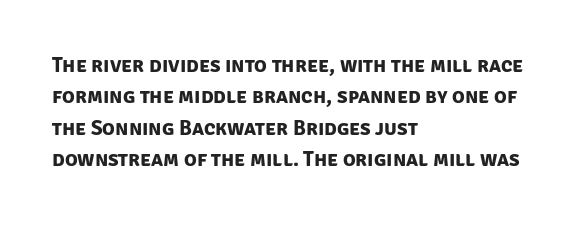
Thick stems and heavy bowls — unmistakably bold. Anything drawn beneath the words? Only blank space. There is no visible air inserted between adjacent glyphs. The rendering uses a moderate line-height, typical for paragraphs. The ragged edge is on the right, which tells us the setting is flush left.
